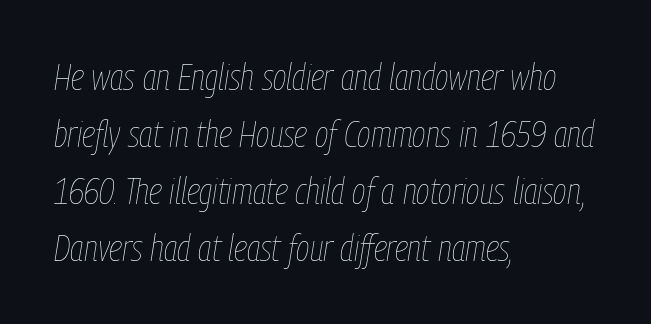
The image shows 37 px thin, condensed type, italic (leaning right); set left-aligned, normal line spacing (1.54x), normal letter spacing, not underlined; low stroke contrast and a medium x-height.
